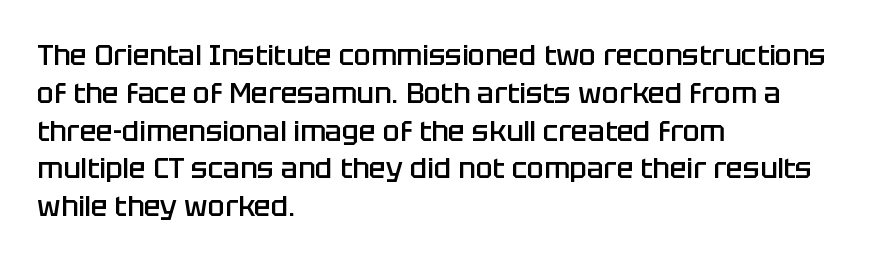
{"serif": "no", "italic": "no", "bold": "semi", "weight": "semibold", "width": "normal", "stroke_contrast": "low", "x_height": "large", "monospaced": "no", "underline": "no", "align": "left", "line_spacing": "normal", "line_spacing_ratio": 1.35, "letter_spacing": "normal", "letter_spacing_em": 0.0, "glyph_px": 28}
